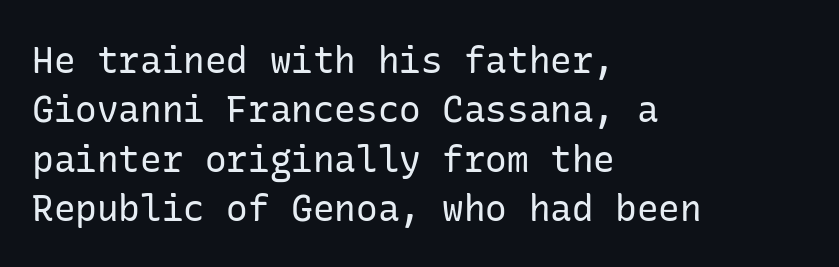
The line-height multiplier appears to be the usual default. The passage shown is not underscored anywhere. Font category for this specimen: sans-serif. A quiet, ordinary-to-light weight characterises the typeface. Which margin do the lines hug? The left one — the right edge is uneven.
